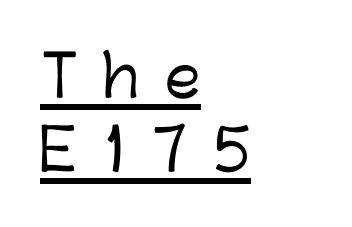
{"serif": "no", "italic": "no", "width": "normal", "stroke_contrast": "low", "x_height": "medium", "monospaced": "no", "underline": "yes", "align": "left", "line_spacing": "normal", "line_spacing_ratio": 1.3, "letter_spacing": "wide", "letter_spacing_em": 0.46, "glyph_px": 57}
